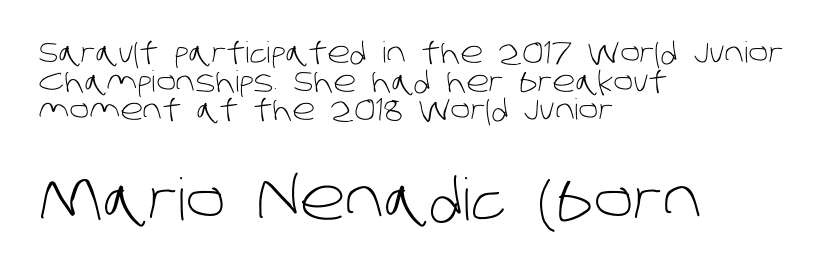
You get the small type first, then a jump to larger type. Descenders hang freely into open space. The leading is snug, giving the passage a crowded texture. Do the characters align in a grid? No, the font is proportional. These lines are composed in type without serifs.
